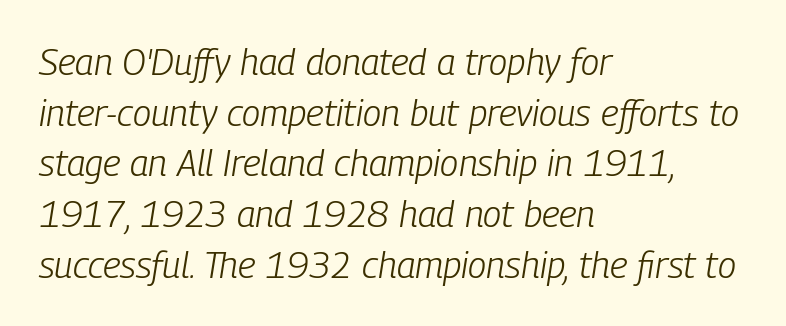
The image shows 37 px light, condensed type, italic (leaning right); set left-aligned, normal line spacing (1.37x), normal letter spacing, not underlined; low stroke contrast and a medium x-height.
